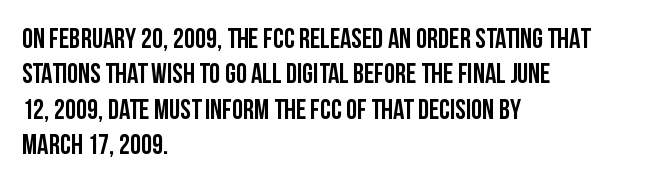
The image shows 28 px condensed sans-serif type, upright; set left-aligned, normal line spacing (1.26x), normal letter spacing, not underlined; low stroke contrast and a large x-height.
